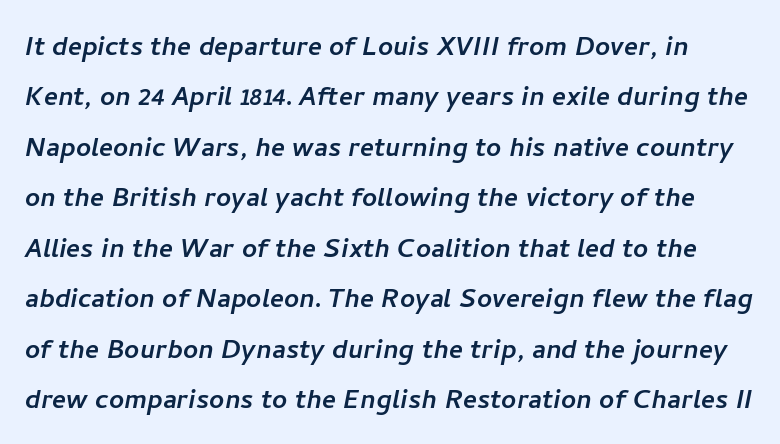
Q: Is the typeface a serif or a sans-serif typeface? A: Sans-serif.
Q: Is the text underlined? A: No.
Q: Is the spacing between letters normal or unusually wide? A: Normal.
Q: Is the spacing between lines tight, normal or loose? A: Normal.
Q: Width (condensed, normal, or wide)? A: Normal.
Q: Stroke contrast? A: Low.
Q: x-height? A: Medium.
Q: Monospaced? A: No.
